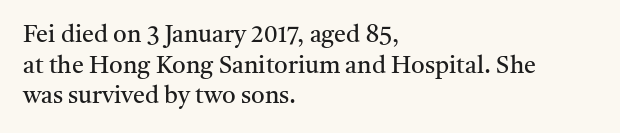
Q: Is the text bold? A: No.
Q: Is the text italic (slanted)? A: No, it is upright.
Q: Is the text underlined? A: No.
Q: How is the paragraph aligned? A: Left-aligned.
Q: Is the spacing between letters normal or unusually wide? A: Normal.
Q: Is the spacing between lines tight, normal or loose? A: Normal.
